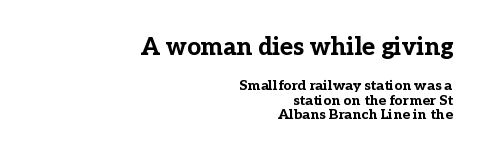
{"italic": "no", "bold": "yes", "underline": "no", "align": "right", "line_spacing": "tight", "line_spacing_ratio": 1.04, "letter_spacing": "normal", "letter_spacing_em": 0.0, "larger_block": "first", "size_ratio": 1.71, "glyph_px": 24}
